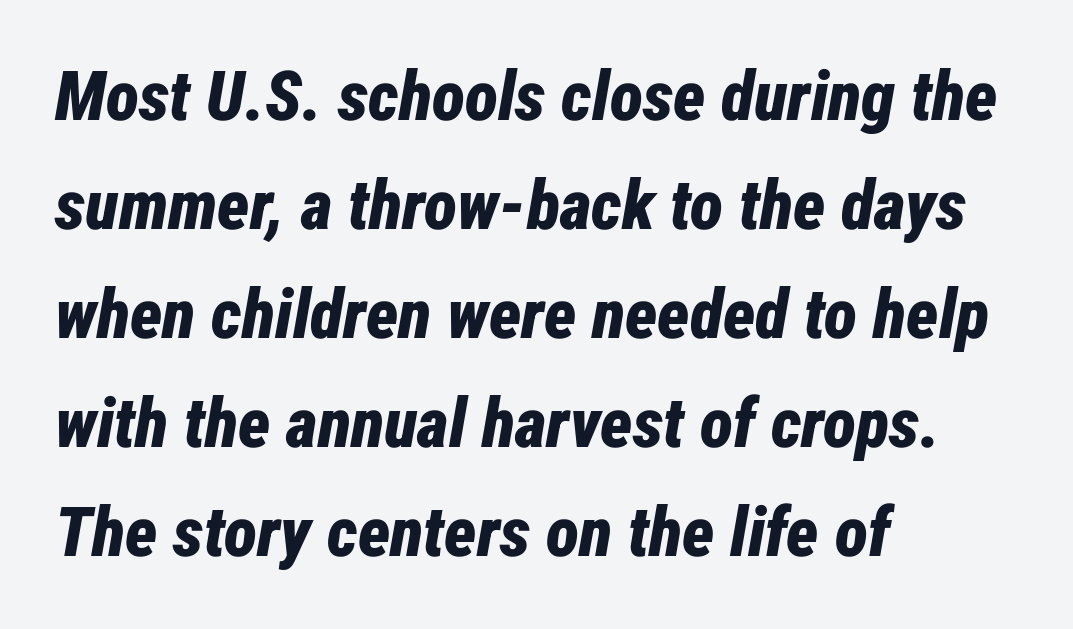
Successive baselines arrive at the customary interval. The lettering tilts uniformly, giving the passage an italic look. Here the designer chose a conventional face with non-uniform glyph widths. Weight: bold. Typeset ragged right — the left edge is the straight one. You could call the tracking neutral — neither tight nor loose.
